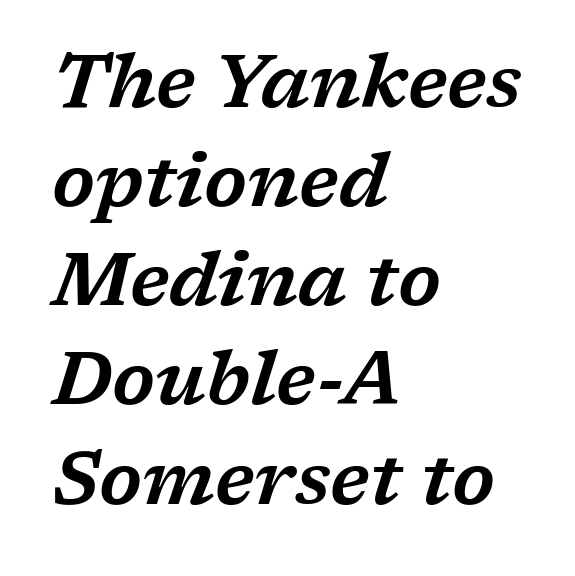
Rows of type keep a routine distance in the vertical direction. A serif font was chosen for this passage. Layout note: lines flush left. The face used here has a pronounced slope to its letters. Has an underline been added? It has not.
